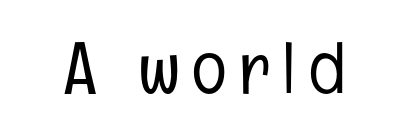
Q: Is the text bold? A: No.
Q: Is the text italic (slanted)? A: No, it is upright.
Q: Is the typeface a serif or a sans-serif typeface? A: Sans-serif.
Q: Is the text underlined? A: No.
Q: Width (condensed, normal, or wide)? A: Condensed.
Q: Stroke contrast? A: Low.
Q: x-height? A: Medium.
Q: Monospaced? A: No.
